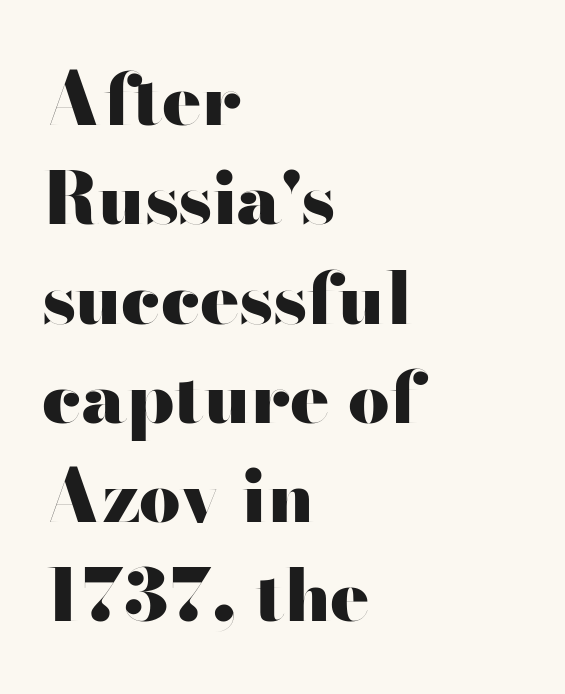
{"serif": "no", "italic": "no", "bold": "yes", "weight": "heavy", "width": "wide", "stroke_contrast": "high", "x_height": "small", "monospaced": "no", "underline": "no", "align": "left", "line_spacing": "normal", "line_spacing_ratio": 1.36, "letter_spacing": "normal", "letter_spacing_em": 0.0, "glyph_px": 73}
